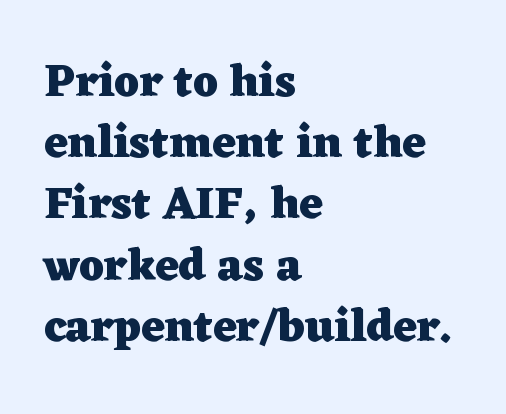
Q: Is the text bold? A: Yes.
Q: Is the text italic (slanted)? A: No, it is upright.
Q: Is the typeface a serif or a sans-serif typeface? A: Serif.
Q: Is the text underlined? A: No.
Q: How is the paragraph aligned? A: Left-aligned.
Q: Is the spacing between letters normal or unusually wide? A: Normal.
Q: Is the spacing between lines tight, normal or loose? A: Normal.
Q: Width (condensed, normal, or wide)? A: Wide.
Q: Stroke contrast? A: Low.
Q: x-height? A: Medium.
Q: Monospaced? A: No.
